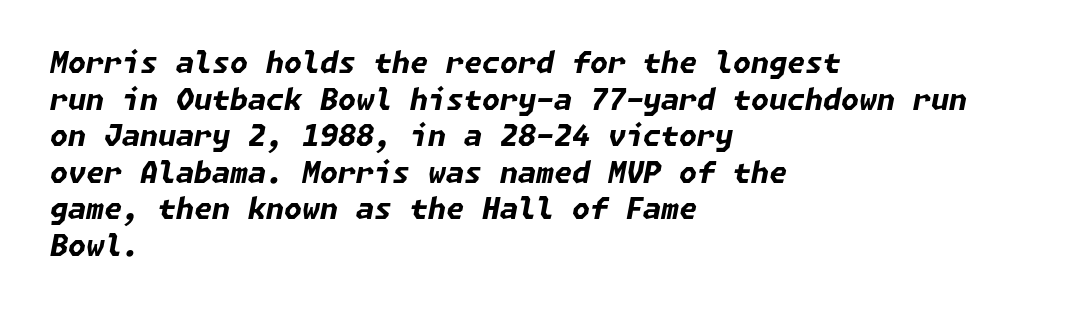
The image shows 29 px bold type, italic (leaning right); set left-aligned, normal line spacing (1.26x), normal letter spacing, not underlined; low stroke contrast and a medium x-height.
